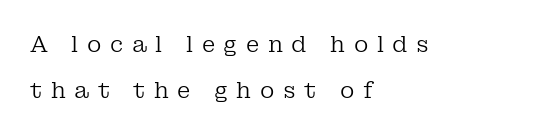
Between one letter and the next there's a generous, obvious gap. Any mark beneath the type? The region is blank. The space between consecutive lines is lavish. Weight: not bold — regular or lighter.
